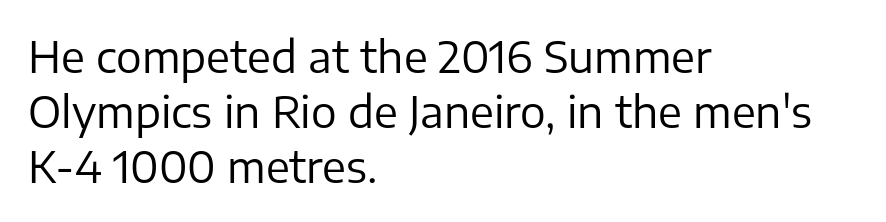
{"serif": "no", "italic": "no", "bold": "no", "weight": "regular", "width": "normal", "stroke_contrast": "low", "x_height": "medium", "monospaced": "no", "underline": "no", "align": "left", "line_spacing": "normal", "line_spacing_ratio": 1.28, "letter_spacing": "normal", "letter_spacing_em": 0.0, "glyph_px": 43}
